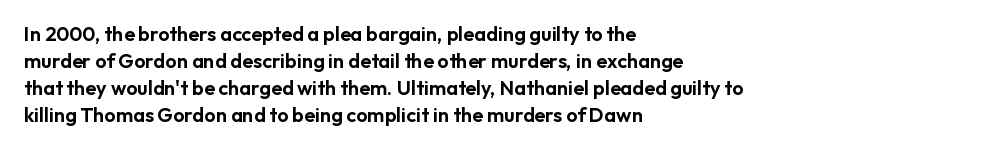
One-word summary of the alignment: left. The words here are not underlined. The passage shown stacks its lines at a standard gap. These lines were composed using upright roman letters.
